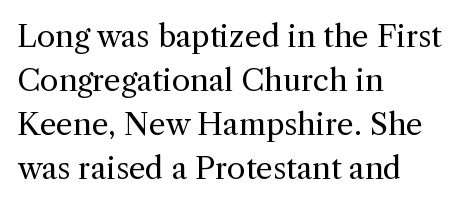
The image shows 30 px regular-weight serif type, upright; set left-aligned, normal line spacing (1.47x), normal letter spacing, not underlined; a medium x-height.
